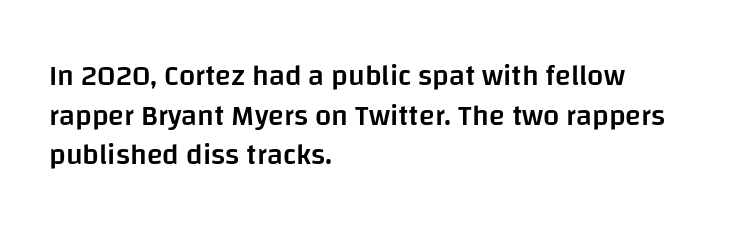
Q: Is the text bold? A: Semi-bold.
Q: Is the text italic (slanted)? A: No, it is upright.
Q: Is the typeface a serif or a sans-serif typeface? A: Sans-serif.
Q: Is the text underlined? A: No.
Q: How is the paragraph aligned? A: Left-aligned.
Q: Is the spacing between letters normal or unusually wide? A: Normal.
Q: Is the spacing between lines tight, normal or loose? A: Normal.
Q: Width (condensed, normal, or wide)? A: Normal.
Q: Stroke contrast? A: Low.
Q: x-height? A: Large.
Q: Monospaced? A: No.
